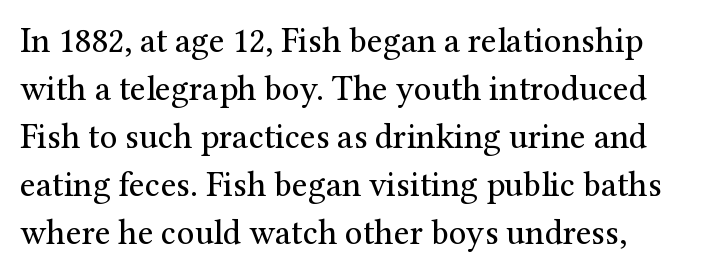
Q: Is the text bold? A: No.
Q: Is the text italic (slanted)? A: No, it is upright.
Q: Is the typeface a serif or a sans-serif typeface? A: Serif.
Q: Is the text underlined? A: No.
Q: Is the spacing between letters normal or unusually wide? A: Normal.
Q: Is the spacing between lines tight, normal or loose? A: Normal.
Q: Width (condensed, normal, or wide)? A: Normal.
Q: Stroke contrast? A: Medium.
Q: x-height? A: Medium.
Q: Monospaced? A: No.
